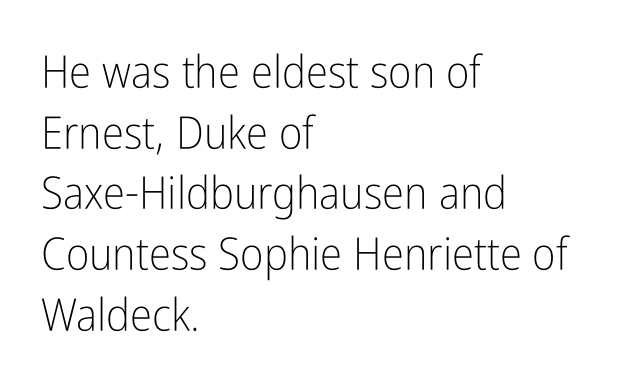
{"serif": "no", "italic": "no", "bold": "no", "weight": "light", "width": "condensed", "stroke_contrast": "low", "x_height": "medium", "monospaced": "no", "underline": "no", "align": "left", "line_spacing": "normal", "line_spacing_ratio": 1.35, "letter_spacing": "normal", "letter_spacing_em": 0.0, "glyph_px": 45}
